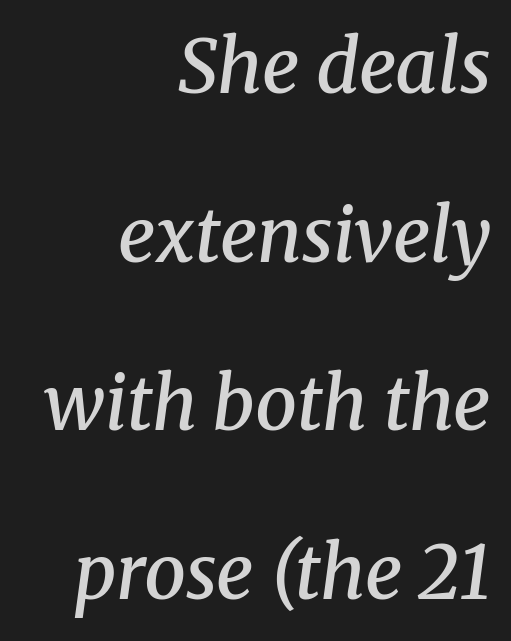
Airy leading. The words here are not underlined. This sample has the flowing, uneven cadence of proportional lettering. Stems and bowls a touch heavier than normal — semibold. Is the block centered? No — it sits flush against the right margin.
